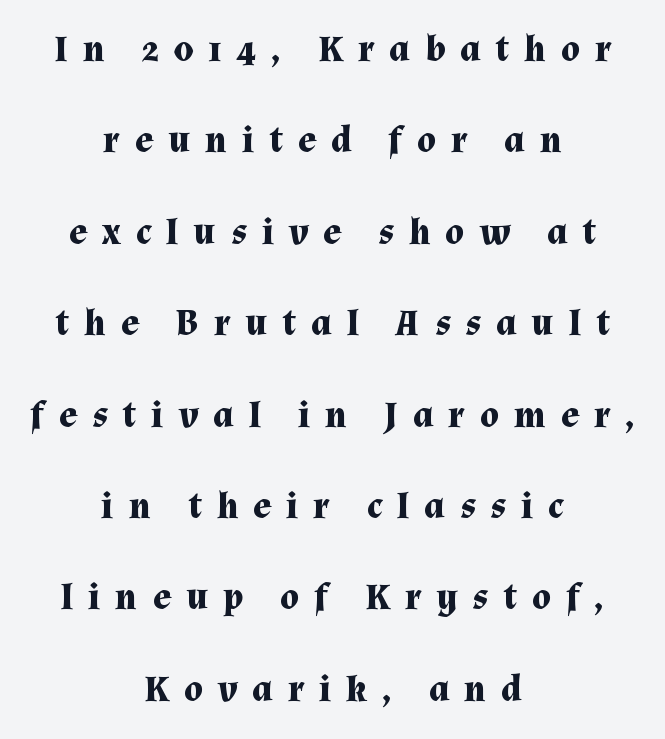
Q: Is the text bold? A: Yes.
Q: Is the text italic (slanted)? A: No, it is upright.
Q: Is the typeface a serif or a sans-serif typeface? A: Serif.
Q: Is the text underlined? A: No.
Q: How is the paragraph aligned? A: Centered.
Q: Is the spacing between letters normal or unusually wide? A: Unusually wide.
Q: Is the spacing between lines tight, normal or loose? A: Loose.
Q: Width (condensed, normal, or wide)? A: Normal.
Q: Stroke contrast? A: Medium.
Q: x-height? A: Medium.
Q: Monospaced? A: No.
